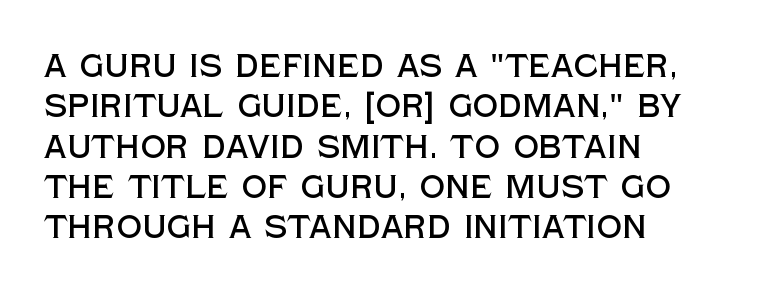
Ascenders rise straight up at ninety degrees. Short and long lines alike share a common starting point at left. The specimen omits any rule beneath the text block's lines. Honestly, the letter spacing is just normal — you wouldn't notice it. Successive baselines arrive at the customary interval. Grotesque or geometric, the face here clearly has no serifs.
